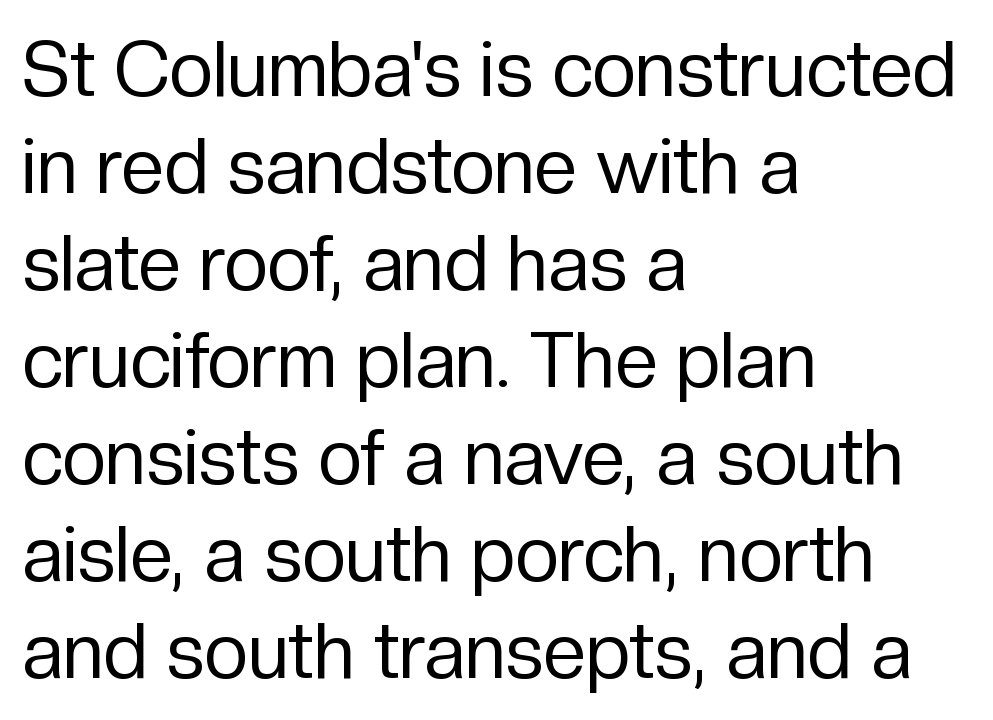
The designer went with a sans here, leaving each stem footless. Successive baselines arrive at the customary interval. Proportional: the letters do not fall into vertical columns. The text block is weighted toward the left margin, trailing off unevenly rightward.
